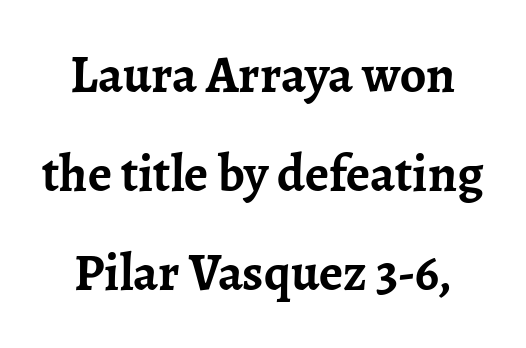
The image shows 52 px semibold serif type, upright; set centered, loose line spacing (1.9x), normal letter spacing, not underlined; low stroke contrast and a medium x-height.
